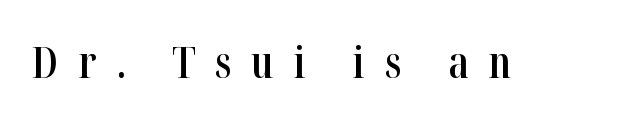
{"serif": "yes", "italic": "no", "bold": "semi", "weight": "semibold", "width": "condensed", "stroke_contrast": "high", "x_height": "medium", "monospaced": "no", "underline": "no", "letter_spacing": "wide", "letter_spacing_em": 0.46, "glyph_px": 43}
